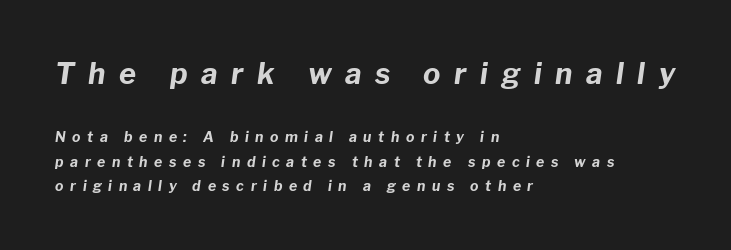
Q: Is the text bold? A: Yes.
Q: Is the text italic (slanted)? A: Yes, it leans right by about 8 degrees.
Q: Is the text underlined? A: No.
Q: How is the paragraph aligned? A: Left-aligned.
Q: Is the spacing between letters normal or unusually wide? A: Unusually wide.
Q: Which block of text is set in a larger size, the first (top) or the second (bottom)? A: The first (top) one.
Q: Width (condensed, normal, or wide)? A: Normal.
Q: Stroke contrast? A: Low.
Q: x-height? A: Medium.
Q: Monospaced? A: No.
